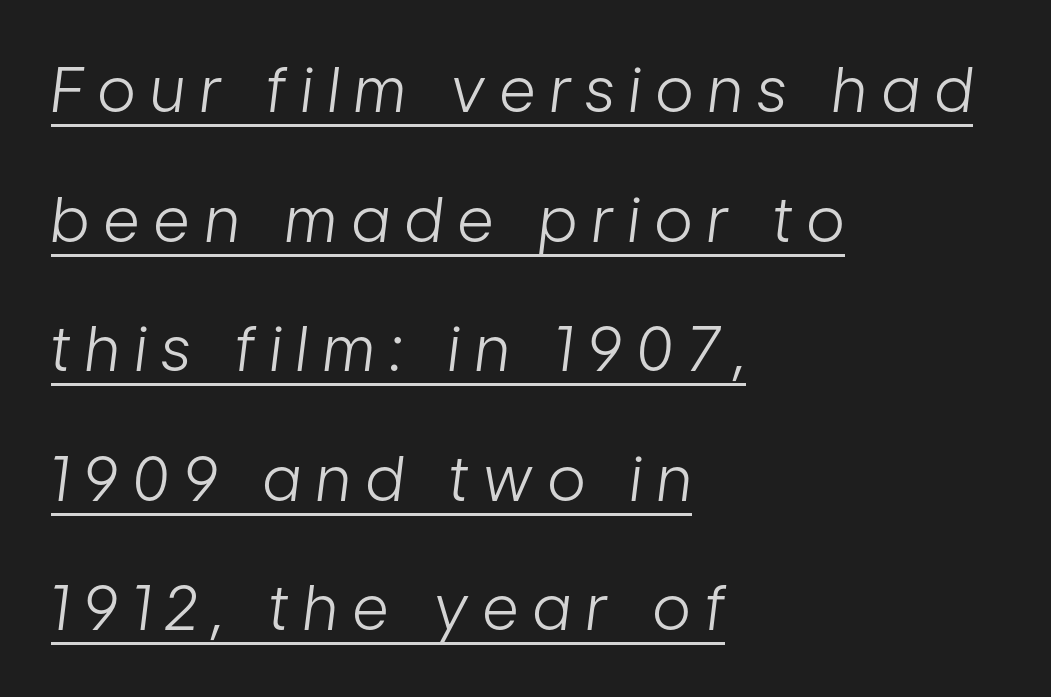
These lines stack with their left ends in a neat column. Character widths vary here, with narrow letters taking less room than wide ones. Ink coverage per letter is moderate at most. Looks like someone drew a line under every word here.
